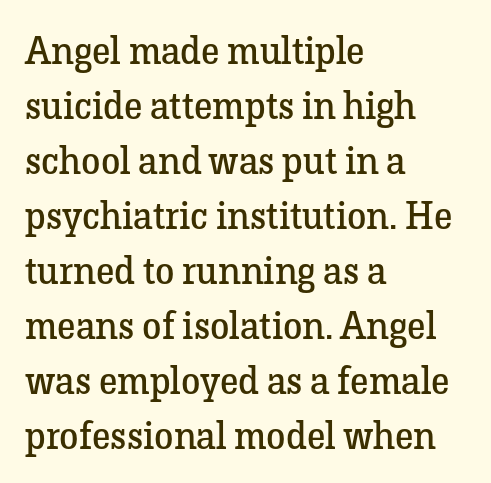
Style check: upright. The block of text has a typical density, with ordinary space between rows. Compared with typical body copy, the letter spacing here is the same. In terms of letterform style, serifs are clearly present.
